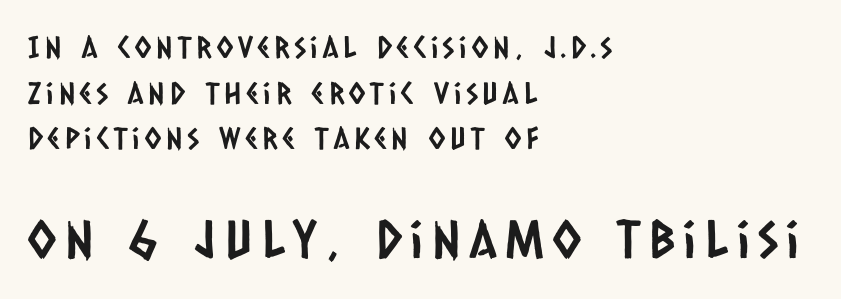
Q: Is the typeface a serif or a sans-serif typeface? A: Sans-serif.
Q: Is the text underlined? A: No.
Q: How is the paragraph aligned? A: Left-aligned.
Q: Is the spacing between lines tight, normal or loose? A: Normal.
Q: Which block of text is set in a larger size, the first (top) or the second (bottom)? A: The second (bottom) one.
Q: Width (condensed, normal, or wide)? A: Condensed.
Q: Stroke contrast? A: Low.
Q: x-height? A: Large.
Q: Monospaced? A: No.
